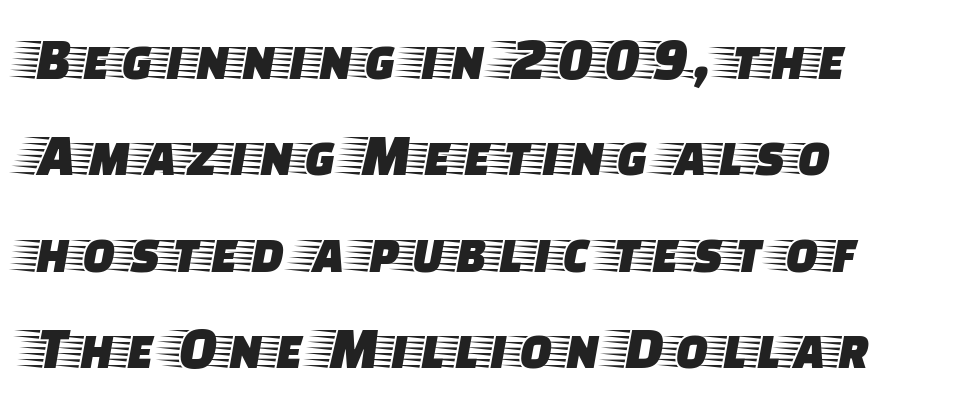
Q: Is the text italic (slanted)? A: Yes.
Q: Is the typeface a serif or a sans-serif typeface? A: Serif.
Q: Is the text underlined? A: No.
Q: How is the paragraph aligned? A: Left-aligned.
Q: Is the spacing between letters normal or unusually wide? A: Normal.
Q: Is the spacing between lines tight, normal or loose? A: Normal.
Q: Width (condensed, normal, or wide)? A: Wide.
Q: Stroke contrast? A: Low.
Q: x-height? A: Large.
Q: Monospaced? A: No.
